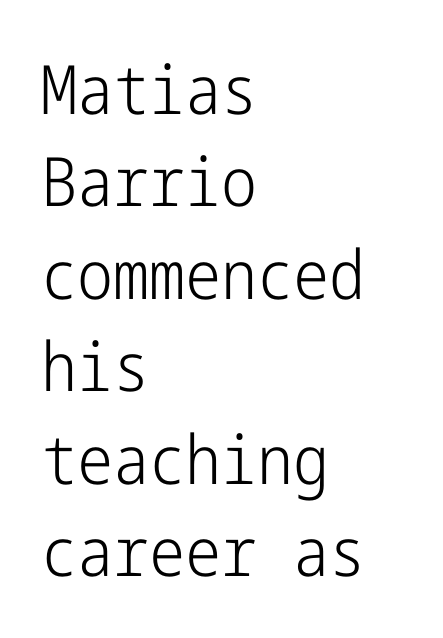
Q: Is the text bold? A: No.
Q: Is the text italic (slanted)? A: No, it is upright.
Q: Is the typeface a serif or a sans-serif typeface? A: Sans-serif.
Q: Is the text underlined? A: No.
Q: How is the paragraph aligned? A: Left-aligned.
Q: Is the spacing between letters normal or unusually wide? A: Normal.
Q: Is the spacing between lines tight, normal or loose? A: Normal.
Q: Width (condensed, normal, or wide)? A: Condensed.
Q: Stroke contrast? A: Low.
Q: x-height? A: Medium.
